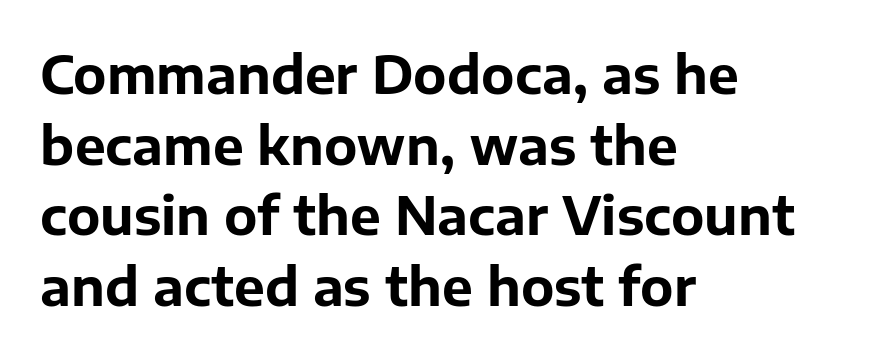
Q: Is the text bold? A: Yes.
Q: Is the text italic (slanted)? A: No, it is upright.
Q: Is the typeface a serif or a sans-serif typeface? A: Sans-serif.
Q: Is the text underlined? A: No.
Q: How is the paragraph aligned? A: Left-aligned.
Q: Is the spacing between letters normal or unusually wide? A: Normal.
Q: Is the spacing between lines tight, normal or loose? A: Normal.
Q: Width (condensed, normal, or wide)? A: Normal.
Q: Stroke contrast? A: Low.
Q: x-height? A: Medium.
Q: Monospaced? A: No.
